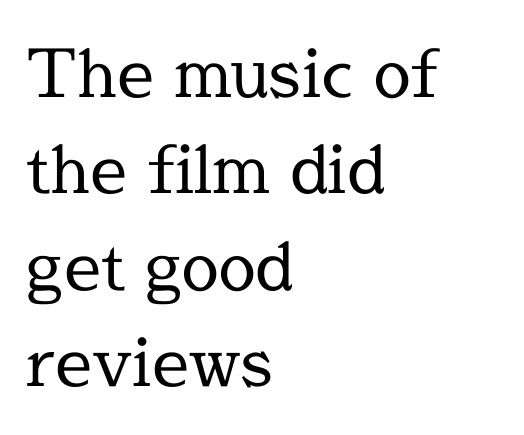
{"serif": "yes", "italic": "no", "bold": "no", "weight": "regular", "width": "normal", "x_height": "medium", "monospaced": "no", "underline": "no", "align": "left", "line_spacing": "normal", "line_spacing_ratio": 1.46, "letter_spacing": "normal", "letter_spacing_em": 0.0, "glyph_px": 66}
